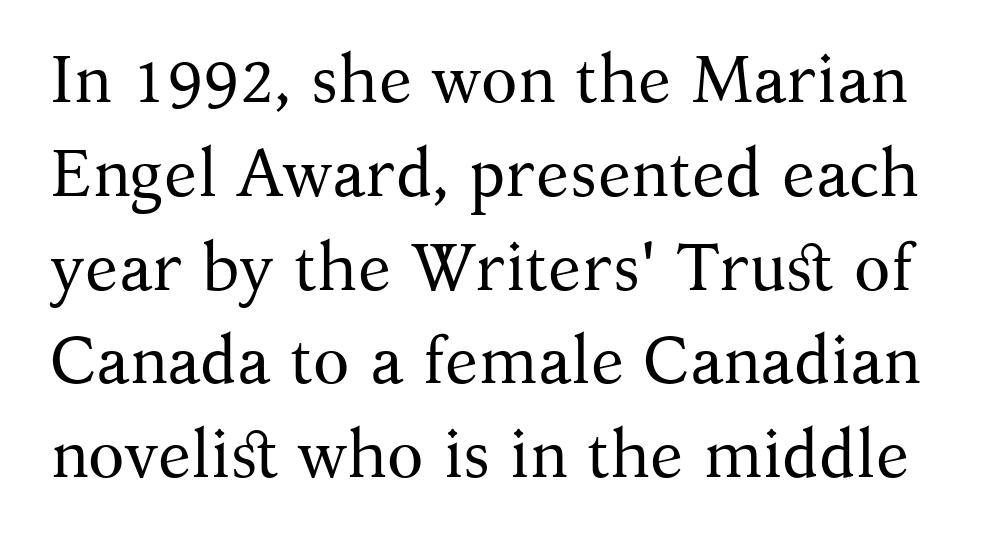
The image shows 67 px regular-weight serif type, upright; set normal line spacing (1.4x), normal letter spacing, not underlined; medium stroke contrast and a medium x-height.
